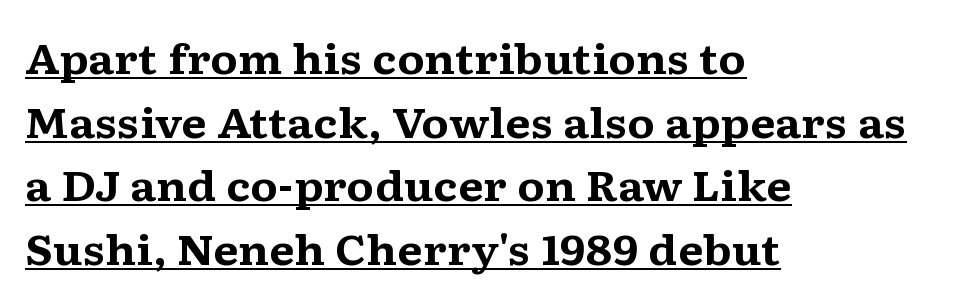
The image shows 41 px bold, wide serif type, upright; set left-aligned, normal line spacing (1.55x), normal letter spacing, underlined; medium stroke contrast and a medium x-height.
